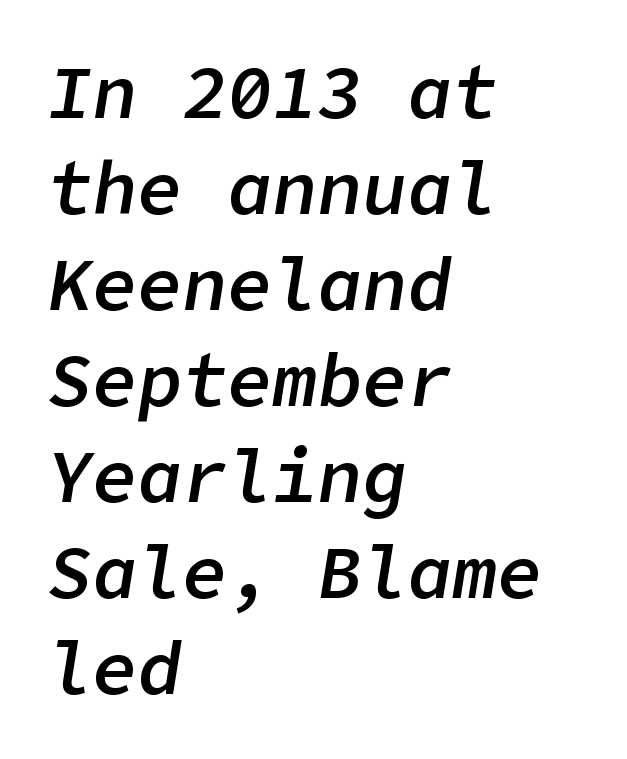
{"italic": "yes", "lean": "right", "slant_degrees": 9, "bold": "semi", "weight": "semibold", "width": "normal", "stroke_contrast": "low", "x_height": "medium", "underline": "no", "align": "left", "line_spacing": "normal", "line_spacing_ratio": 1.28, "letter_spacing": "normal", "letter_spacing_em": 0.0, "glyph_px": 75}
